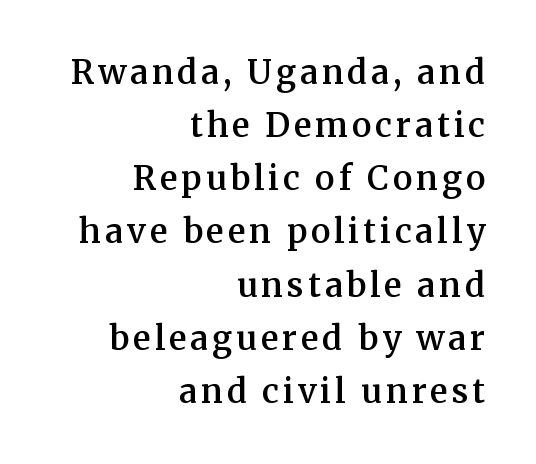
{"serif": "yes", "italic": "no", "bold": "semi", "weight": "semibold", "width": "normal", "stroke_contrast": "medium", "x_height": "medium", "monospaced": "no", "underline": "no", "align": "right", "line_spacing": "normal", "line_spacing_ratio": 1.61, "glyph_px": 33}
